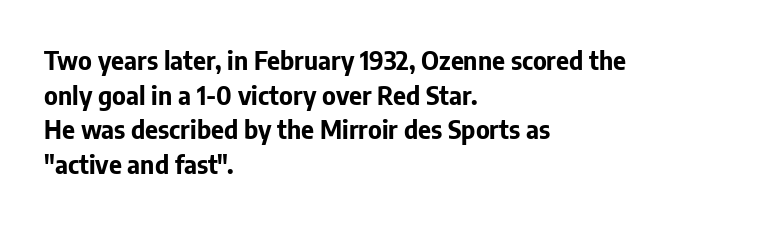
Q: Is the text bold? A: Yes.
Q: Is the text italic (slanted)? A: No, it is upright.
Q: Is the text underlined? A: No.
Q: How is the paragraph aligned? A: Left-aligned.
Q: Is the spacing between letters normal or unusually wide? A: Normal.
Q: Is the spacing between lines tight, normal or loose? A: Normal.
